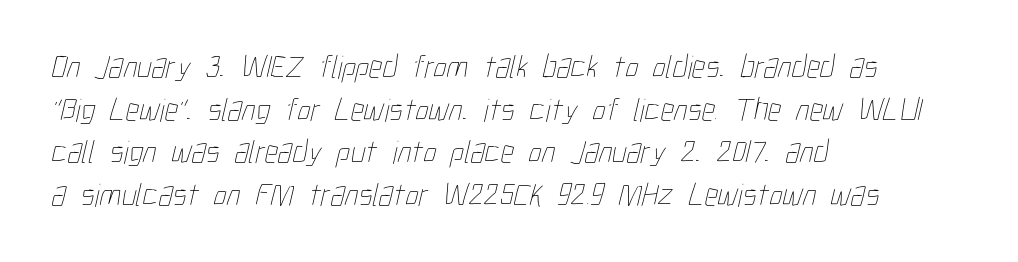
{"bold": "no", "weight": "thin", "width": "condensed", "stroke_contrast": "low", "x_height": "medium", "monospaced": "no", "underline": "no", "align": "left", "line_spacing": "normal", "line_spacing_ratio": 1.29, "letter_spacing": "normal", "letter_spacing_em": 0.0, "glyph_px": 33}
